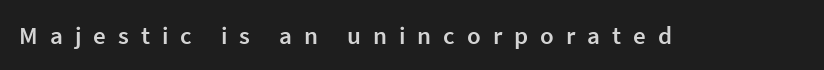
Q: Is the text bold? A: Semi-bold.
Q: Is the text italic (slanted)? A: No, it is upright.
Q: Is the text underlined? A: No.
Q: Is the spacing between letters normal or unusually wide? A: Unusually wide.
